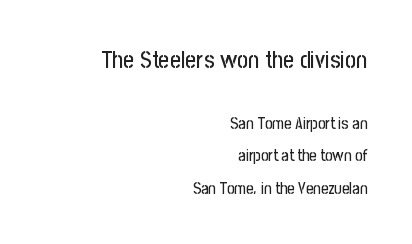
The image shows 24 px text type, upright; set right-aligned, loose line spacing (2.03x), normal letter spacing, not underlined; the first (top) block is 1.5x larger.
